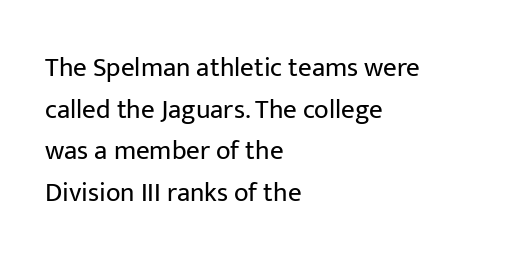
Q: Is the text bold? A: No.
Q: Is the text italic (slanted)? A: No, it is upright.
Q: Is the text underlined? A: No.
Q: How is the paragraph aligned? A: Left-aligned.
Q: Is the spacing between letters normal or unusually wide? A: Normal.
Q: Is the spacing between lines tight, normal or loose? A: Normal.
